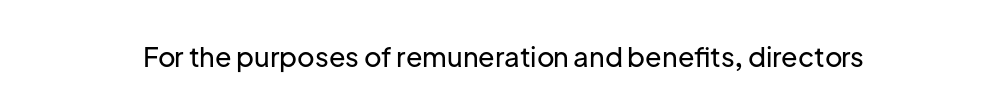
The image shows 27 px text type, upright; set normal letter spacing, not underlined.
